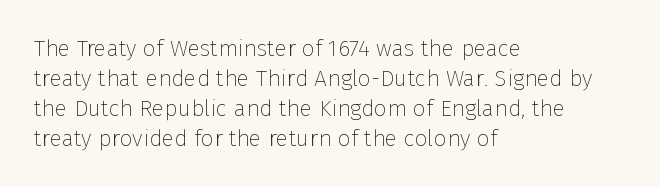
Q: Is the text bold? A: No.
Q: Is the text italic (slanted)? A: No, it is upright.
Q: Is the text underlined? A: No.
Q: How is the paragraph aligned? A: Left-aligned.
Q: Is the spacing between letters normal or unusually wide? A: Normal.
Q: Is the spacing between lines tight, normal or loose? A: Normal.
